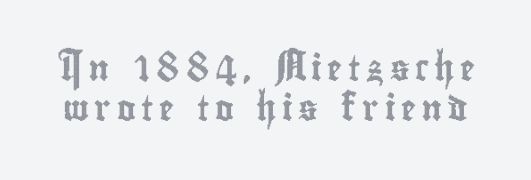
The image shows 25 px text type, upright; set normal line spacing (1.62x), unusually wide letter spacing (+0.22 em), not underlined.
